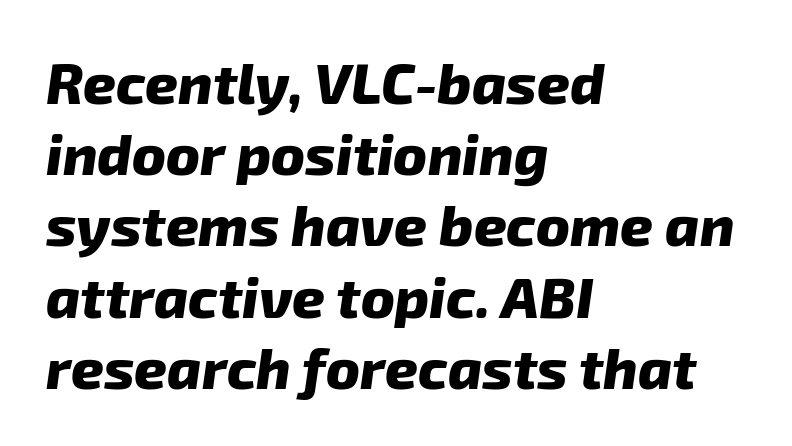
The image shows 57 px heavy sans-serif type; set left-aligned, normal line spacing (1.25x), normal letter spacing, not underlined; low stroke contrast and a medium x-height.
